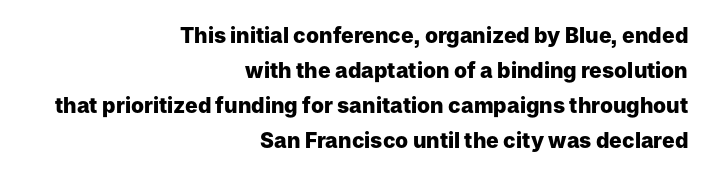
{"italic": "no", "bold": "yes", "underline": "no", "align": "right", "line_spacing": "normal", "line_spacing_ratio": 1.66, "letter_spacing": "normal", "letter_spacing_em": 0.0, "glyph_px": 21}
